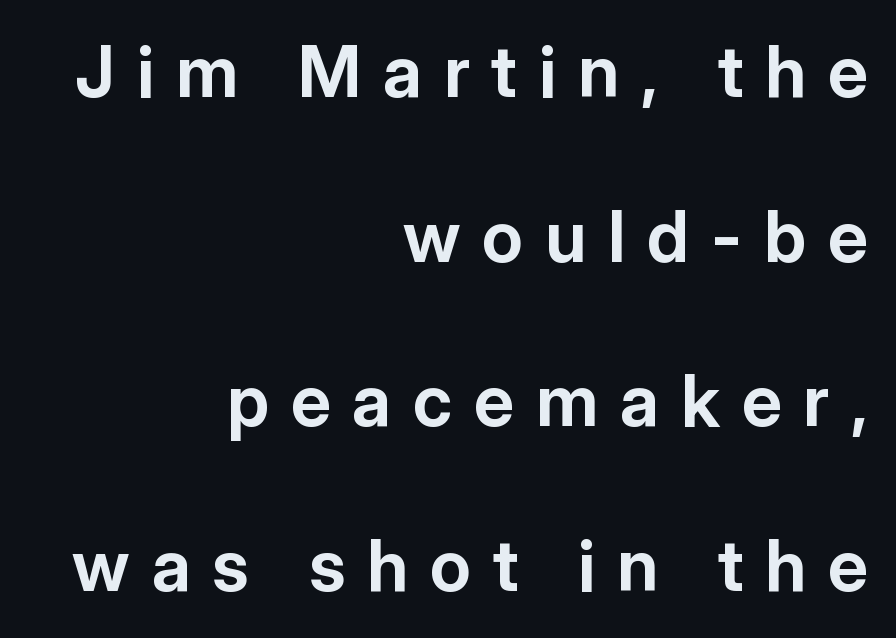
Q: Is the text bold? A: Yes.
Q: Is the text italic (slanted)? A: No, it is upright.
Q: Is the typeface a serif or a sans-serif typeface? A: Sans-serif.
Q: Is the text underlined? A: No.
Q: How is the paragraph aligned? A: Right-aligned.
Q: Is the spacing between letters normal or unusually wide? A: Unusually wide.
Q: Is the spacing between lines tight, normal or loose? A: Loose.
Q: Width (condensed, normal, or wide)? A: Normal.
Q: Stroke contrast? A: Low.
Q: x-height? A: Medium.
Q: Monospaced? A: No.
